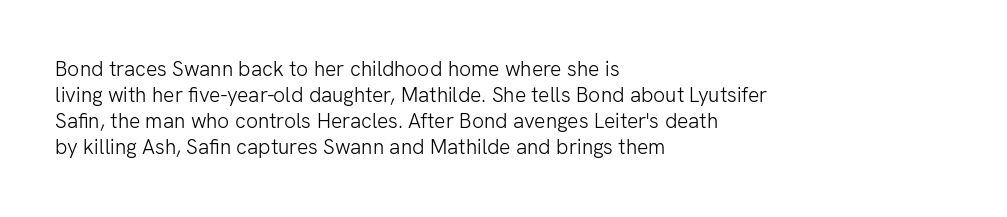
The image shows 21 px text type, upright; set left-aligned, line spacing 1.24x, normal letter spacing, not underlined.
